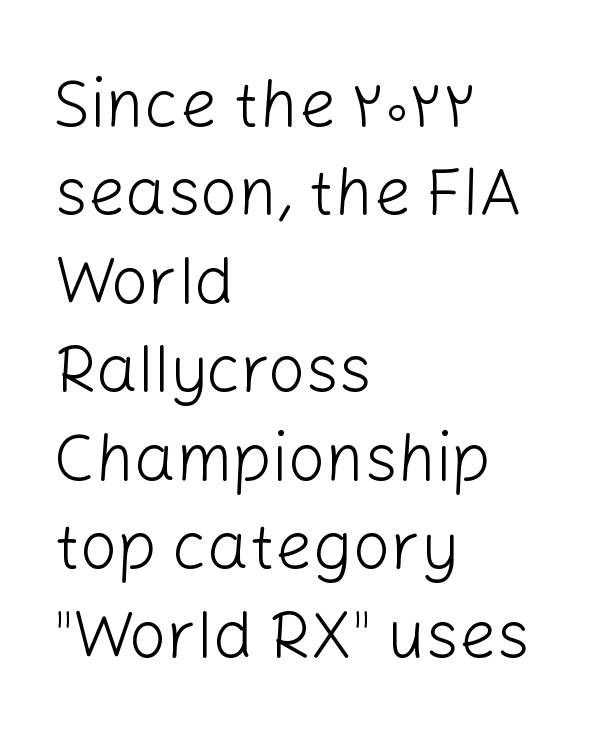
Q: Is the text bold? A: No.
Q: Is the text italic (slanted)? A: No, it is upright.
Q: Is the typeface a serif or a sans-serif typeface? A: Sans-serif.
Q: Is the text underlined? A: No.
Q: How is the paragraph aligned? A: Left-aligned.
Q: Is the spacing between letters normal or unusually wide? A: Normal.
Q: Is the spacing between lines tight, normal or loose? A: Normal.
Q: Width (condensed, normal, or wide)? A: Normal.
Q: Stroke contrast? A: Low.
Q: x-height? A: Medium.
Q: Monospaced? A: No.
